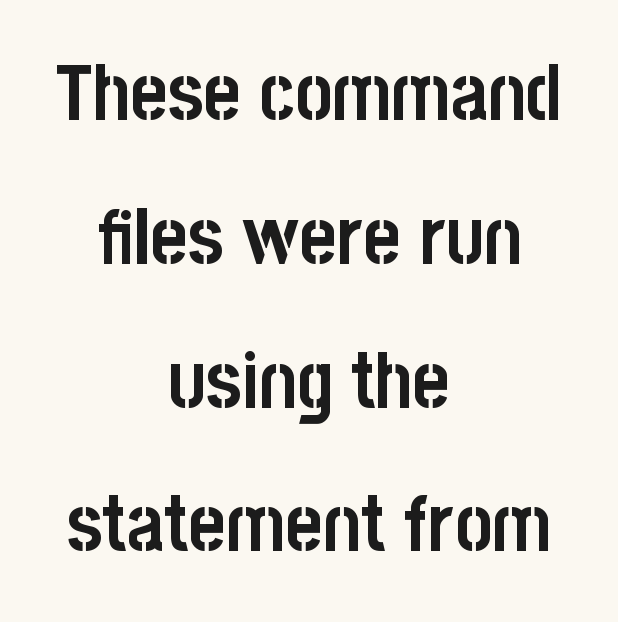
{"serif": "no", "italic": "no", "bold": "yes", "weight": "semibold", "width": "condensed", "stroke_contrast": "low", "x_height": "large", "monospaced": "no", "underline": "no", "align": "center", "line_spacing_ratio": 1.82, "letter_spacing": "normal", "letter_spacing_em": 0.0, "glyph_px": 79}
